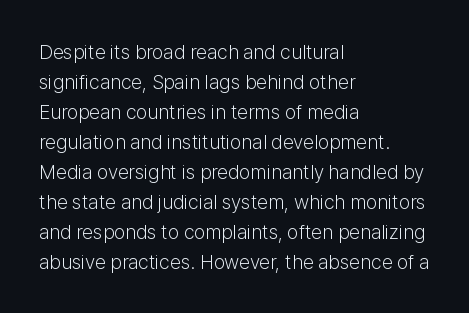
The image shows 20 px text type, upright; set left-aligned, normal line spacing (1.5x), normal letter spacing, not underlined.
